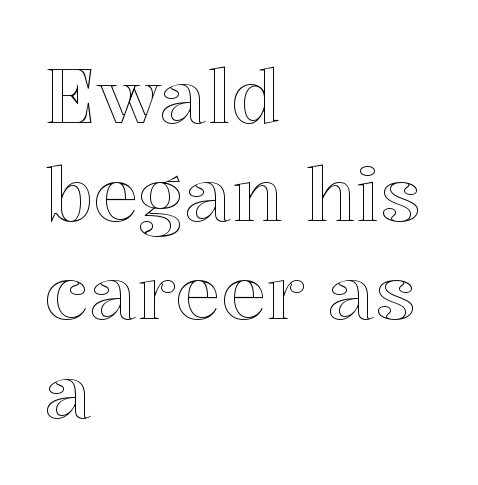
This is the regular roman posture of the typeface. The leading is moderate, giving the passage an even texture. Tracking here is standard; glyphs follow each other at the usual distance. Do the characters align in a grid? No, the font is proportional.
